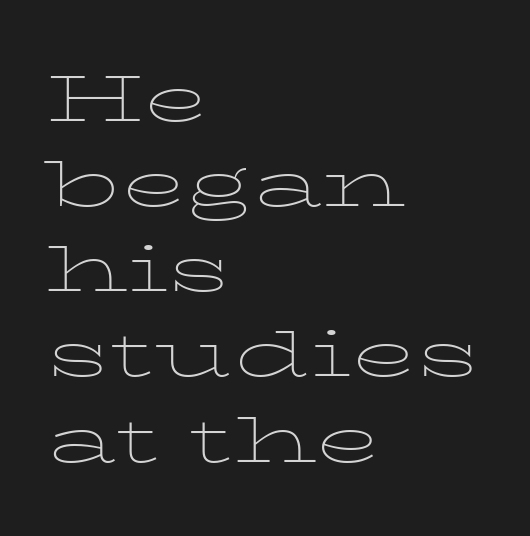
Notice how the passage keeps a crisp vertical edge on the left only. The type sits square on the baseline with zero lean. Vertical stems look standard width or narrower in stroke. Has an underline been added? It has not. The letters carry serifs — small finishing strokes at the ends of their stems. This sample uses plain, unmodified letter spacing.
